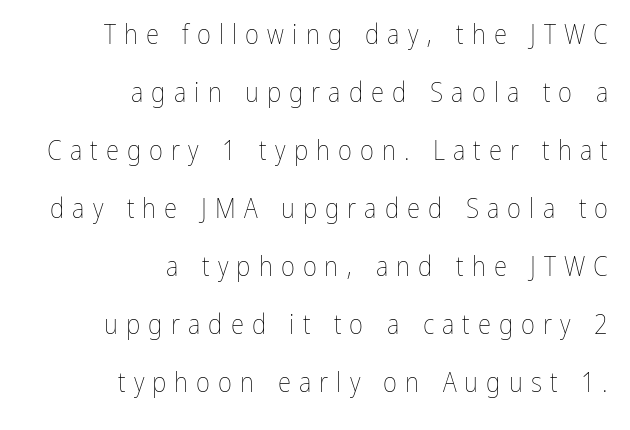
Q: Is the text bold? A: No.
Q: Is the text italic (slanted)? A: No, it is upright.
Q: Is the text underlined? A: No.
Q: How is the paragraph aligned? A: Right-aligned.
Q: Is the spacing between letters normal or unusually wide? A: Unusually wide.
Q: Is the spacing between lines tight, normal or loose? A: Loose.
